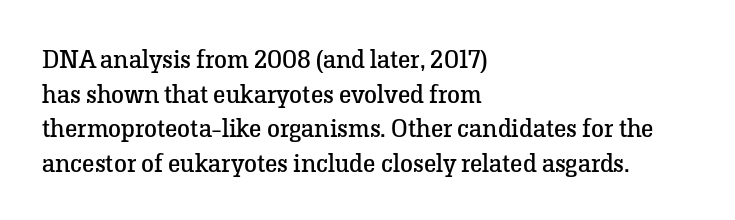
{"italic": "no", "bold": "no", "underline": "no", "align": "left", "line_spacing": "normal", "line_spacing_ratio": 1.33, "letter_spacing": "normal", "letter_spacing_em": 0.0, "glyph_px": 26}
